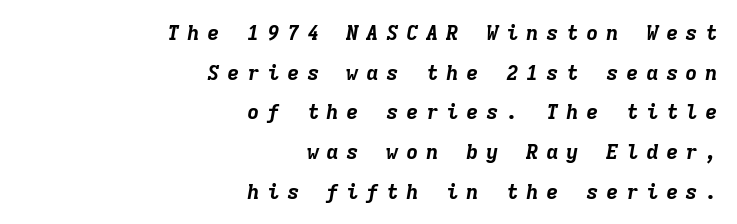
Horizontally, the lines are justified to the trailing edge only. It's the slanting kind of type. Weight check: bold — yes, fully. Glyph-to-glyph distance is far greater than everyday printed text. The area under the type is left untouched.
